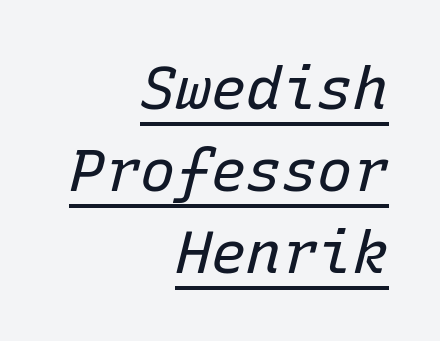
The image shows 59 px regular-weight type, italic (leaning right), monospaced; set right-aligned, normal line spacing (1.39x), normal letter spacing, underlined; low stroke contrast and a medium x-height.
